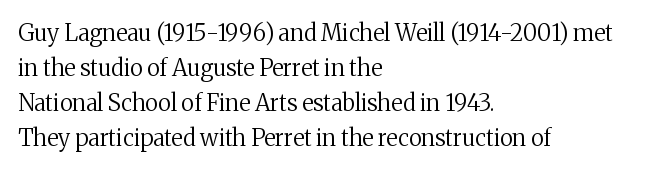
Q: Is the text bold? A: No.
Q: Is the text italic (slanted)? A: No, it is upright.
Q: Is the text underlined? A: No.
Q: How is the paragraph aligned? A: Left-aligned.
Q: Is the spacing between letters normal or unusually wide? A: Normal.
Q: Is the spacing between lines tight, normal or loose? A: Normal.
